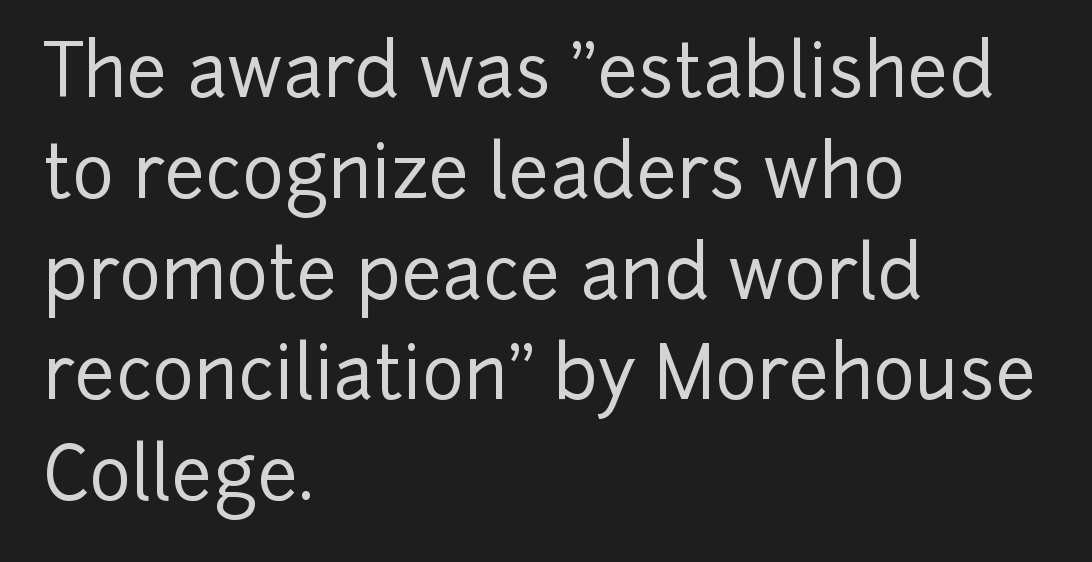
The baseline area is clear. Notice how descenders clear the ascenders below comfortably — that's standard leading. Rendered with straight, roman letterforms. These lines keep a tight, regular rhythm from letter to letter. The text was rendered using a sans face with plain stroke endings. Casual observation: everything's shoved over to the left.
